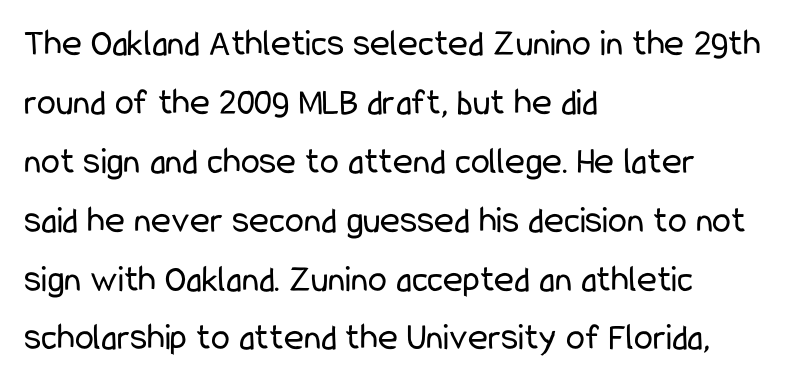
The image shows 38 px regular-weight, condensed sans-serif type, upright; set left-aligned, normal line spacing (1.55x), normal letter spacing, not underlined; low stroke contrast and a medium x-height.
